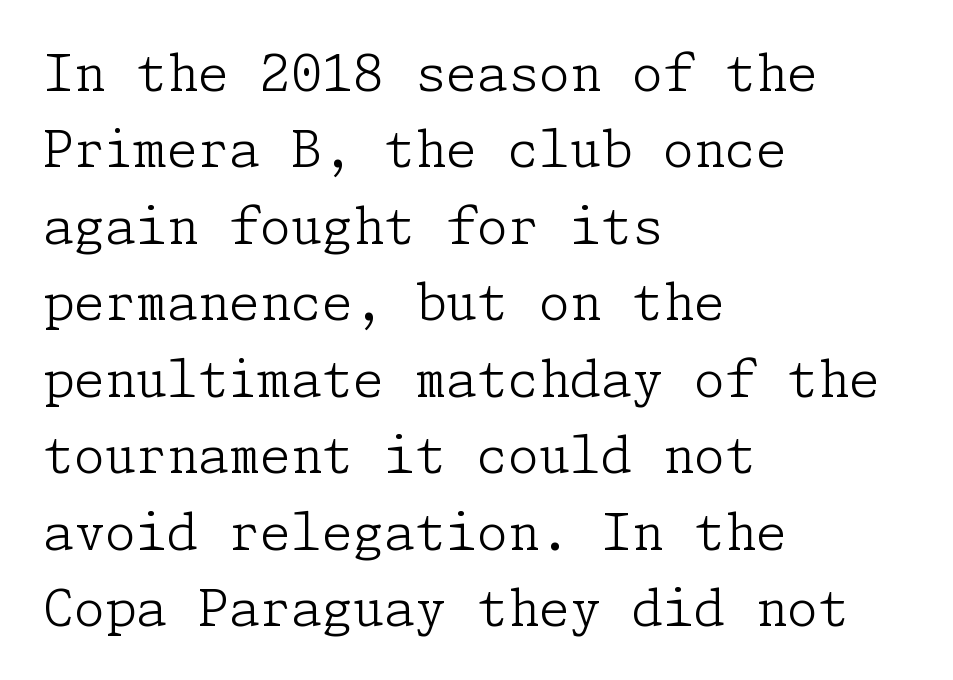
Leading matches the norm, producing a regular column. Plain, unruled lines of type. Italic: no, the glyphs are upright roman. Stroke mass is kept to a normal reading level or below.
